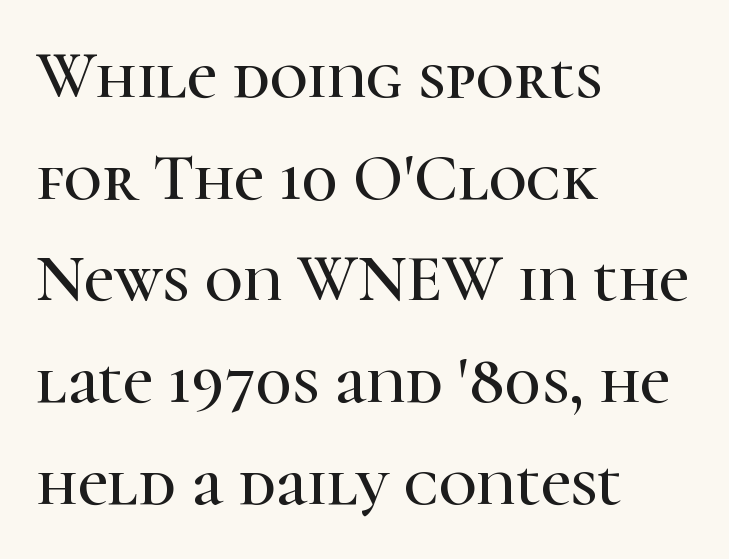
The image shows 66 px serif type, upright; set left-aligned, normal line spacing (1.54x), normal letter spacing, not underlined; high stroke contrast and a medium x-height.
